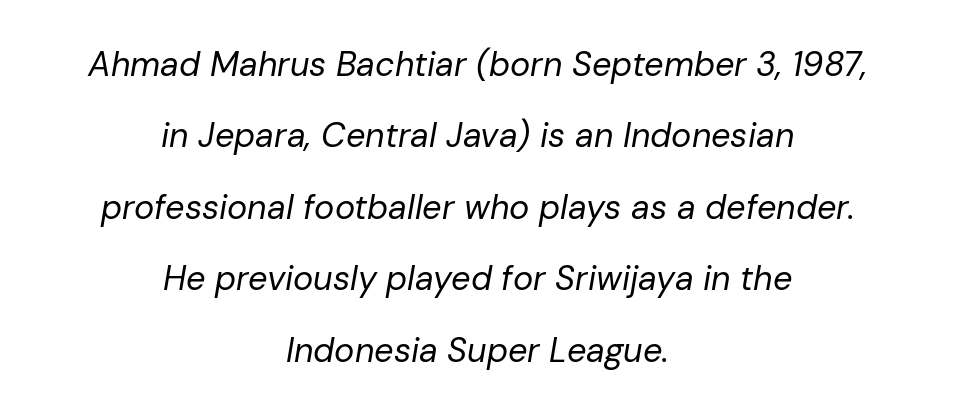
{"italic": "yes", "lean": "right", "slant_degrees": 10, "bold": "no", "weight": "regular", "width": "normal", "stroke_contrast": "low", "x_height": "medium", "monospaced": "no", "underline": "no", "align": "center", "line_spacing": "loose", "line_spacing_ratio": 2.1, "letter_spacing": "normal", "letter_spacing_em": 0.0, "glyph_px": 34}
